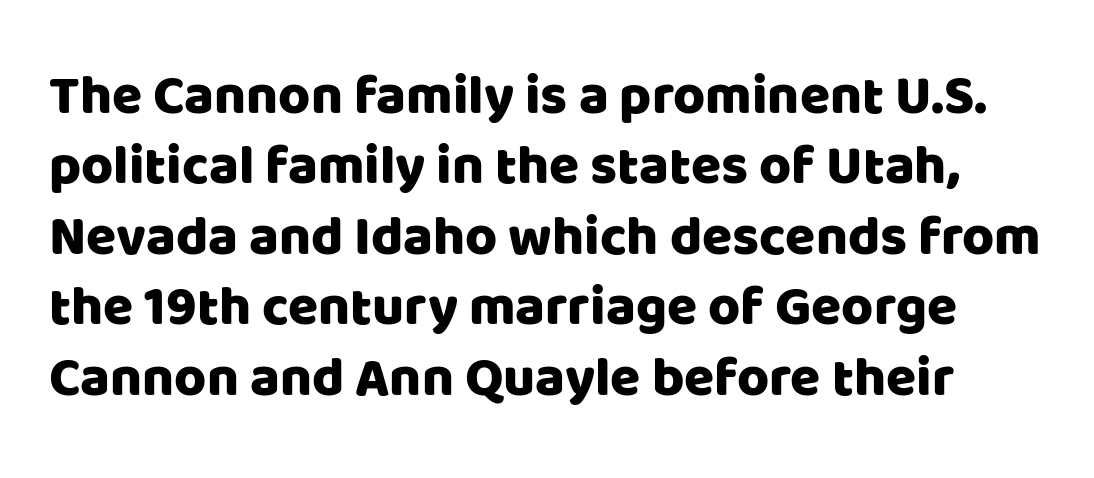
The designer went with a sans here, leaving each stem footless. You could not count columns in this text — the font is proportionally spaced. Rows of type keep a routine distance in the vertical direction. Does the lettering tilt? It doesn't — this is upright.
